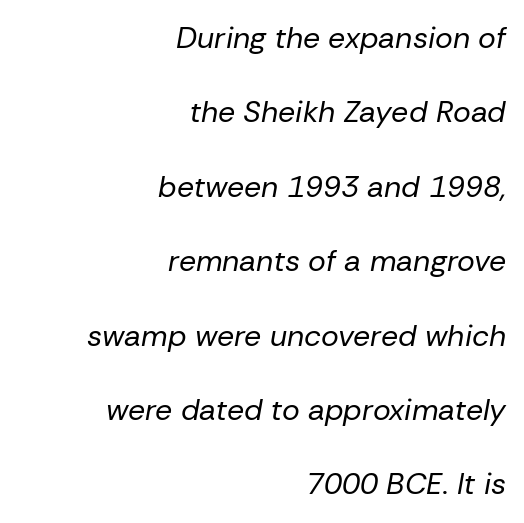
Q: Is the text bold? A: No.
Q: Is the text italic (slanted)? A: Yes, it leans right by about 10 degrees.
Q: Is the text underlined? A: No.
Q: How is the paragraph aligned? A: Right-aligned.
Q: Is the spacing between letters normal or unusually wide? A: Normal.
Q: Is the spacing between lines tight, normal or loose? A: Loose.
Q: Width (condensed, normal, or wide)? A: Normal.
Q: Stroke contrast? A: Low.
Q: x-height? A: Medium.
Q: Monospaced? A: No.
